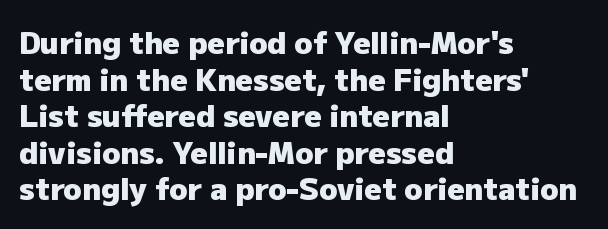
Line beginnings align vertically; line endings do not. What kind of face is this? One without serifs — a sans. Weight: bold. Each word holds together tightly as a unit, with standard inter-letter gaps. Every character sits straight up, as roman type does.
